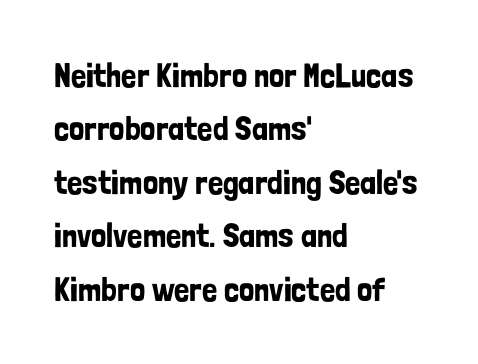
{"serif": "no", "italic": "no", "width": "condensed", "stroke_contrast": "low", "x_height": "medium", "monospaced": "no", "underline": "no", "align": "left", "line_spacing": "normal", "line_spacing_ratio": 1.57, "letter_spacing": "normal", "letter_spacing_em": 0.0, "glyph_px": 34}
